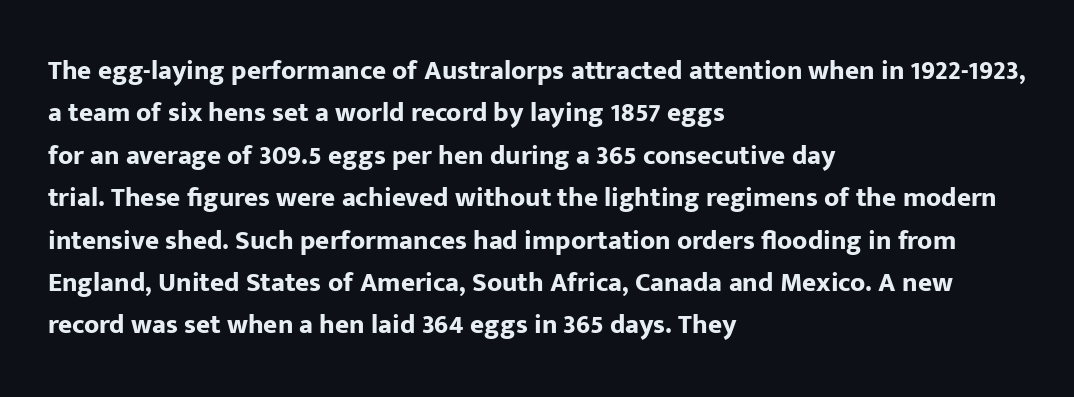
The image shows 27 px bold type, upright; set left-aligned, normal line spacing (1.57x), normal letter spacing, not underlined.
